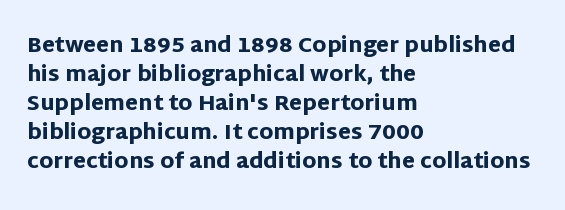
The lines are quadded left. These lines keep a tight, regular rhythm from letter to letter. The gap between lines stays unmarked. It's the straight-up-and-down kind of type. The rendering uses a moderate line-height, typical for paragraphs. Pretty heavy lettering here — definitely bold.
